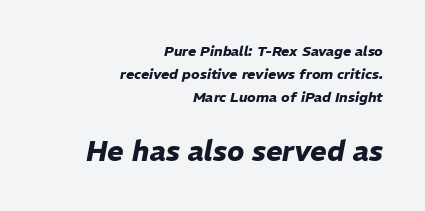
The image shows 28 px heavy type, italic (leaning right); set right-aligned, normal line spacing (1.63x), normal letter spacing, not underlined; the second (bottom) block is 2.0x larger; low stroke contrast and a medium x-height.
